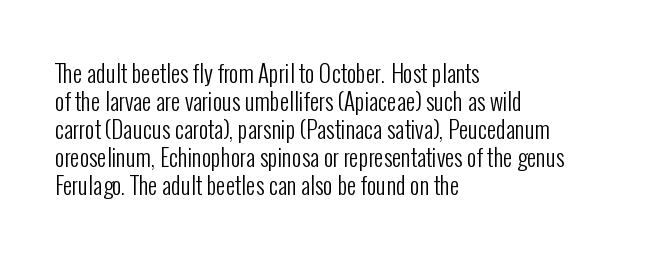
{"italic": "no", "bold": "no", "underline": "no", "align": "left", "line_spacing_ratio": 1.22, "letter_spacing": "normal", "letter_spacing_em": 0.0, "glyph_px": 23}
